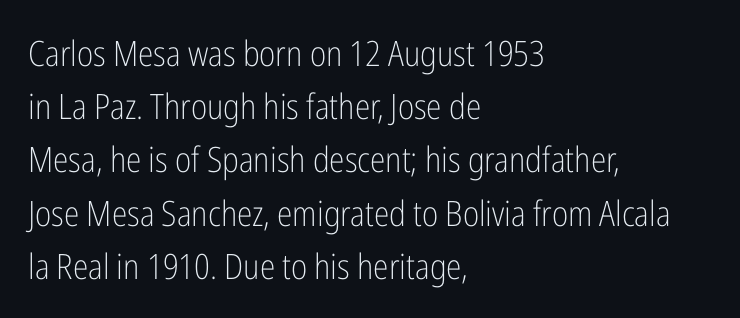
Q: Is the text bold? A: No.
Q: Is the text italic (slanted)? A: No, it is upright.
Q: Is the typeface a serif or a sans-serif typeface? A: Sans-serif.
Q: Is the text underlined? A: No.
Q: How is the paragraph aligned? A: Left-aligned.
Q: Is the spacing between letters normal or unusually wide? A: Normal.
Q: Is the spacing between lines tight, normal or loose? A: Normal.
Q: Width (condensed, normal, or wide)? A: Condensed.
Q: Stroke contrast? A: Low.
Q: x-height? A: Medium.
Q: Monospaced? A: No.
